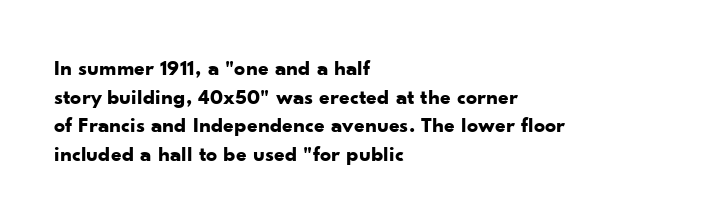
Q: Is the text bold? A: Yes.
Q: Is the text italic (slanted)? A: No, it is upright.
Q: Is the text underlined? A: No.
Q: How is the paragraph aligned? A: Left-aligned.
Q: Is the spacing between letters normal or unusually wide? A: Normal.
Q: Is the spacing between lines tight, normal or loose? A: Normal.
